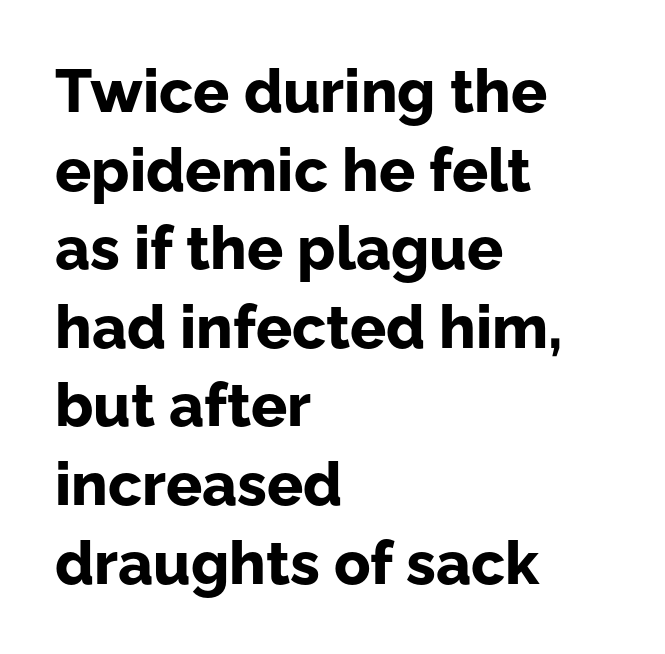
Q: Is the text bold? A: Yes.
Q: Is the text italic (slanted)? A: No, it is upright.
Q: Is the typeface a serif or a sans-serif typeface? A: Sans-serif.
Q: Is the text underlined? A: No.
Q: How is the paragraph aligned? A: Left-aligned.
Q: Is the spacing between letters normal or unusually wide? A: Normal.
Q: Is the spacing between lines tight, normal or loose? A: Normal.
Q: Width (condensed, normal, or wide)? A: Normal.
Q: Stroke contrast? A: Low.
Q: x-height? A: Medium.
Q: Monospaced? A: No.
